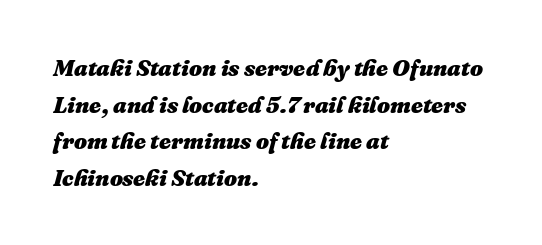
Q: Is the text bold? A: Yes.
Q: Is the text italic (slanted)? A: Yes, it leans right by about 16 degrees.
Q: Is the text underlined? A: No.
Q: How is the paragraph aligned? A: Left-aligned.
Q: Is the spacing between letters normal or unusually wide? A: Normal.
Q: Is the spacing between lines tight, normal or loose? A: Normal.
